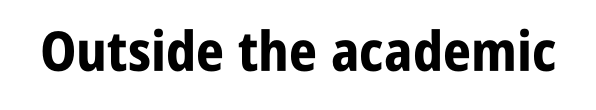
{"serif": "no", "italic": "no", "bold": "yes", "weight": "bold", "width": "condensed", "stroke_contrast": "low", "x_height": "large", "monospaced": "no", "underline": "no", "letter_spacing": "normal", "letter_spacing_em": 0.0, "glyph_px": 55}
